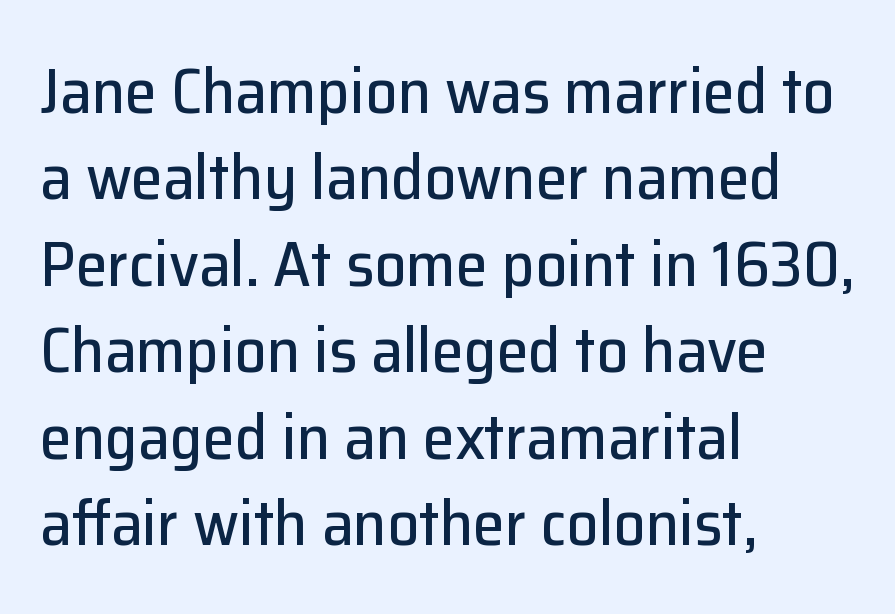
The image shows 64 px sans-serif type, upright; set left-aligned, normal line spacing (1.35x), normal letter spacing, not underlined; low stroke contrast and a medium x-height.
